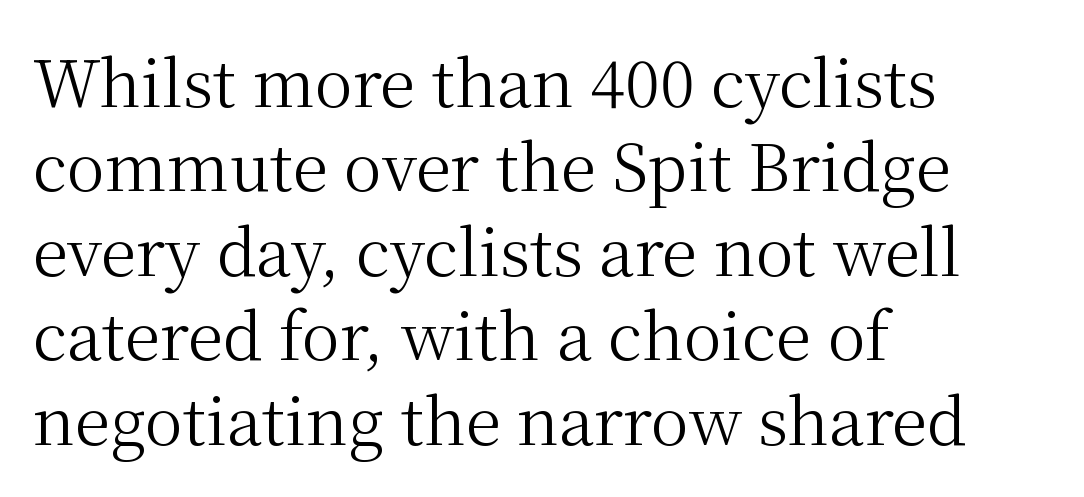
{"serif": "yes", "italic": "no", "bold": "no", "weight": "regular", "width": "normal", "stroke_contrast": "medium", "x_height": "medium", "monospaced": "no", "underline": "no", "align": "left", "line_spacing": "normal", "line_spacing_ratio": 1.32, "letter_spacing": "normal", "letter_spacing_em": 0.0, "glyph_px": 64}
